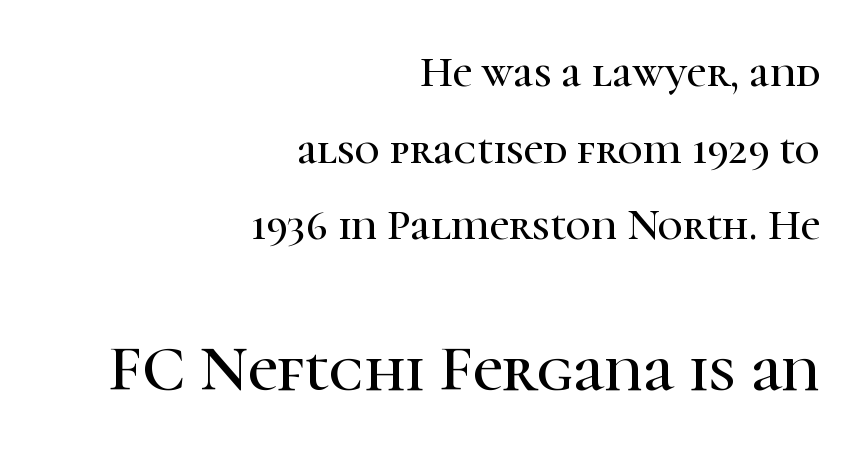
{"serif": "yes", "italic": "no", "width": "normal", "stroke_contrast": "high", "x_height": "medium", "monospaced": "no", "underline": "no", "align": "right", "line_spacing_ratio": 1.78, "letter_spacing": "normal", "letter_spacing_em": 0.0, "larger_block": "second", "size_ratio": 1.51, "glyph_px": 65}
